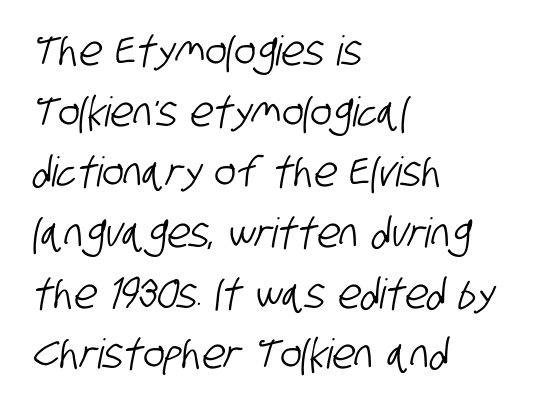
{"serif": "no", "width": "condensed", "stroke_contrast": "low", "x_height": "large", "monospaced": "no", "underline": "no", "align": "left", "line_spacing": "normal", "line_spacing_ratio": 1.48, "letter_spacing": "normal", "letter_spacing_em": 0.0, "glyph_px": 41}
